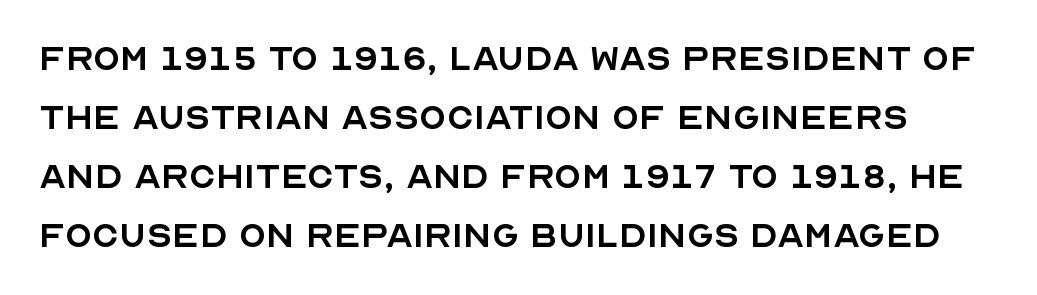
Is this a heavy cut? Hardly; it is regular or lighter. A typesetter would call this leading conventional body-copy spacing. The letters sit at their default tracking, neither squeezed nor spread. Type without underlining.
